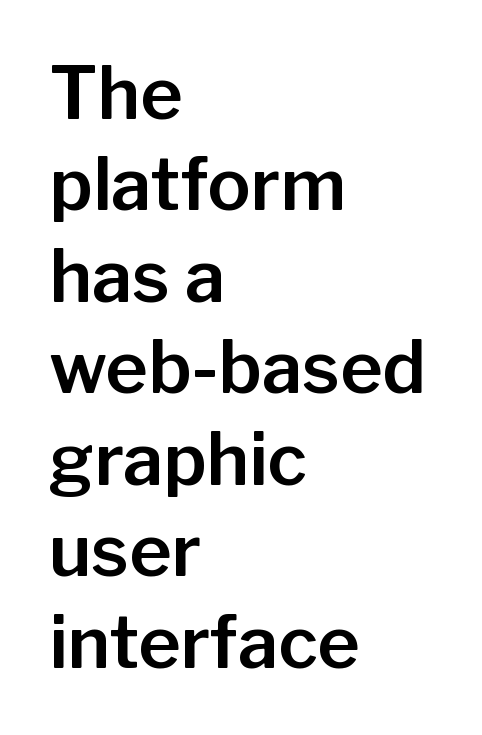
The image shows 72 px sans-serif type, upright; set left-aligned, normal line spacing (1.27x), normal letter spacing, not underlined; low stroke contrast and a medium x-height.
